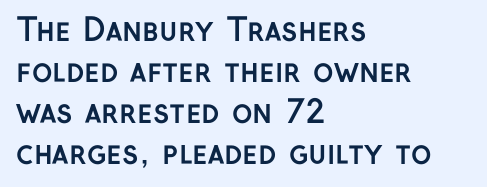
{"serif": "no", "italic": "no", "bold": "yes", "weight": "semibold", "width": "normal", "stroke_contrast": "low", "x_height": "medium", "monospaced": "no", "underline": "no", "align": "left", "line_spacing": "normal", "line_spacing_ratio": 1.32, "letter_spacing": "normal", "letter_spacing_em": 0.0, "glyph_px": 31}
